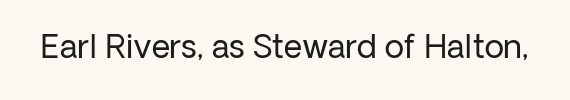
The rendering keeps characters at their native spacing. Each letter's strokes conclude bluntly, with no projecting serifs. Heaviness? Minimal to ordinary, like unemphasized prose. Clear beneath every line of the passage. Character widths vary here, with narrow letters taking less room than wide ones.
